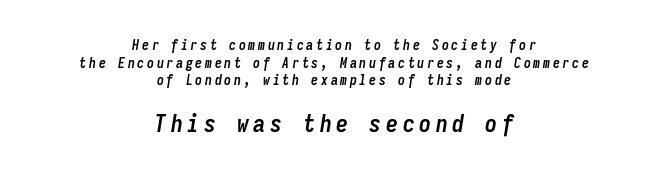
Q: Is the text bold? A: Yes.
Q: Is the text italic (slanted)? A: Yes, it leans right by about 9 degrees.
Q: Is the text underlined? A: No.
Q: How is the paragraph aligned? A: Centered.
Q: Is the spacing between lines tight, normal or loose? A: Normal.
Q: Which block of text is set in a larger size, the first (top) or the second (bottom)? A: The second (bottom) one.
